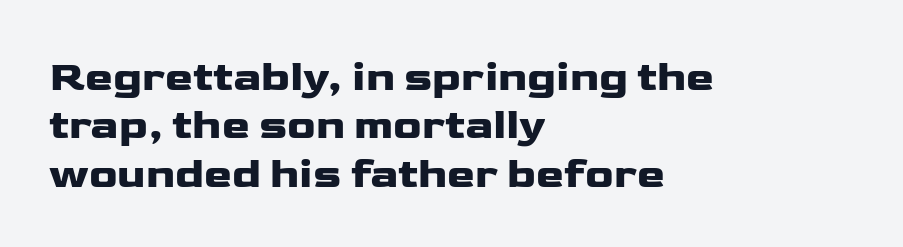
{"serif": "no", "italic": "no", "width": "wide", "stroke_contrast": "low", "x_height": "medium", "monospaced": "no", "underline": "no", "align": "left", "line_spacing": "tight", "line_spacing_ratio": 1.15, "letter_spacing": "normal", "letter_spacing_em": 0.0, "glyph_px": 42}
